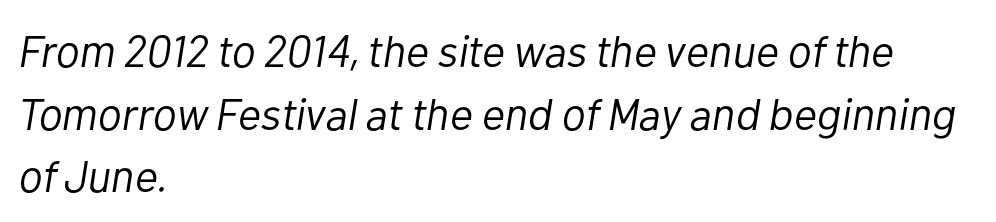
The image shows 45 px light type, italic (leaning right); set left-aligned, normal line spacing (1.39x), normal letter spacing, not underlined; low stroke contrast and a medium x-height.
